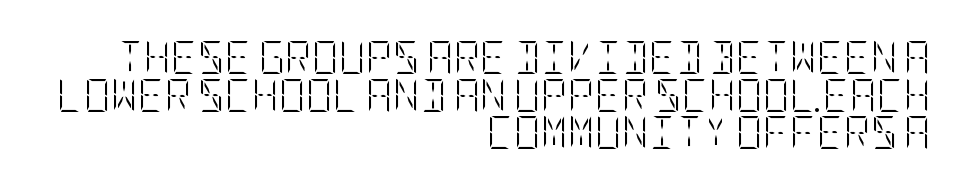
The image shows 33 px light, condensed type, upright; set right-aligned, tight line spacing (1.14x), normal letter spacing, not underlined; low stroke contrast and a large x-height.
